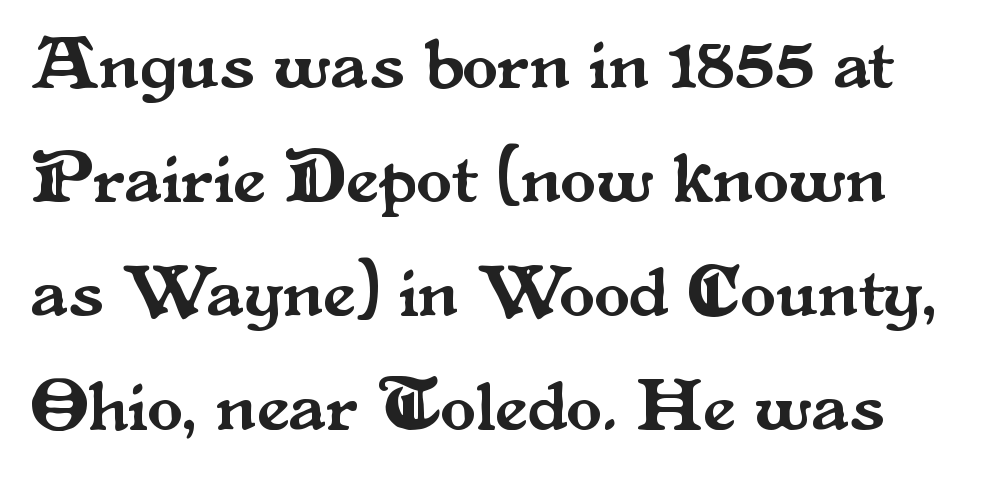
{"serif": "yes", "italic": "no", "width": "normal", "stroke_contrast": "medium", "x_height": "small", "monospaced": "no", "underline": "no", "line_spacing": "normal", "line_spacing_ratio": 1.56, "letter_spacing": "normal", "letter_spacing_em": 0.0, "glyph_px": 73}
